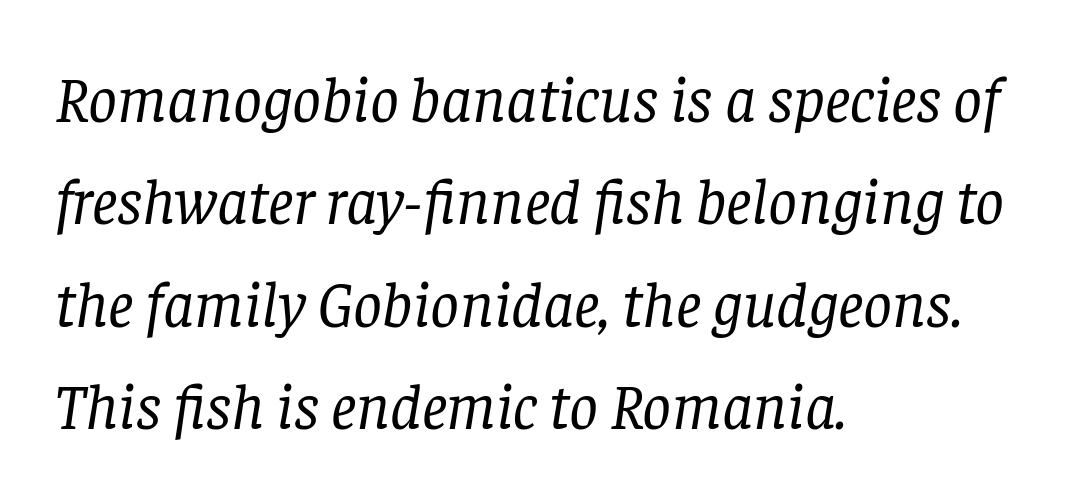
No letter is thick-stroked: the sample isn't bold. The glyphs in this specimen are seriffed. The axis of the letterforms is tilted away from vertical. Summary of vertical rhythm: regular, with standard interline spacing.
